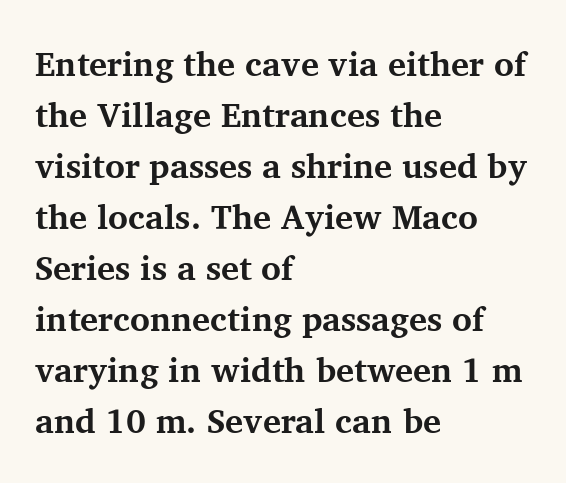
Its strokes are broad and dark, the hallmark of bold type. Nothing unusual about the tracking: characters are spaced as the font intends. The passage shown is not underscored anywhere. The typesetter chose a ragged-right arrangement here. Spacing verdict: proportional, widths tailored to each character.
